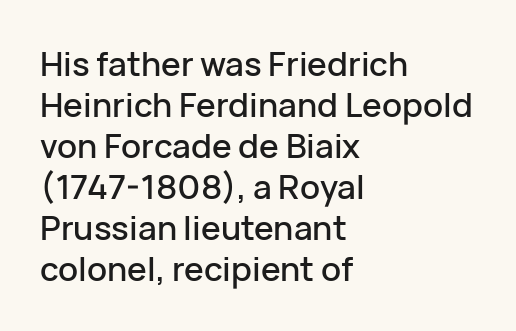
{"serif": "no", "italic": "no", "width": "normal", "stroke_contrast": "low", "x_height": "medium", "monospaced": "no", "underline": "no", "align": "left", "line_spacing_ratio": 1.24, "letter_spacing": "normal", "letter_spacing_em": 0.0, "glyph_px": 33}
